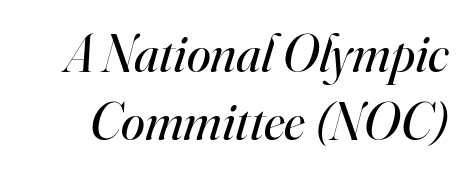
The image shows 54 px regular-weight serif type, italic (leaning right); set normal line spacing (1.26x), normal letter spacing, not underlined; high stroke contrast and a small x-height.
